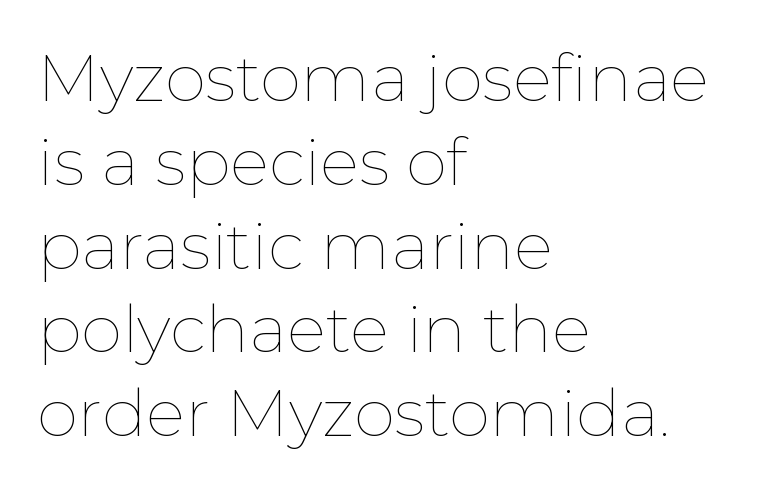
The image shows 66 px thin type, upright; set left-aligned, normal line spacing (1.27x), normal letter spacing, not underlined; low stroke contrast and a medium x-height.
